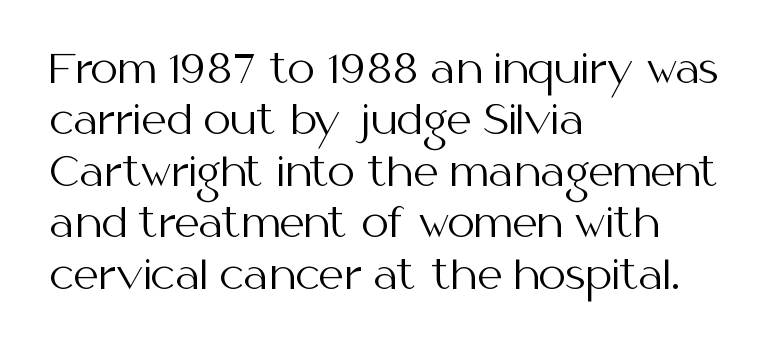
The image shows 39 px regular-weight sans-serif type, upright; set left-aligned, normal line spacing (1.32x), normal letter spacing, not underlined; medium stroke contrast and a medium x-height.
